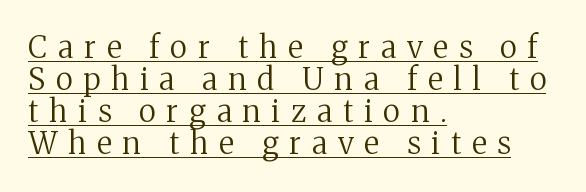
{"serif": "yes", "italic": "no", "bold": "no", "weight": "regular", "width": "normal", "stroke_contrast": "medium", "x_height": "medium", "monospaced": "no", "underline": "yes", "align": "left", "line_spacing": "tight", "line_spacing_ratio": 1.07, "letter_spacing": "wide", "letter_spacing_em": 0.37, "glyph_px": 30}
